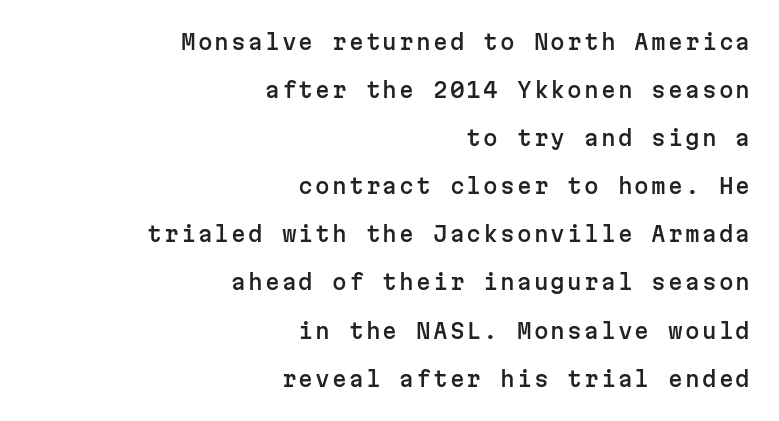
The rendering anchors every line to the right-hand side. No italicization has been applied; the sample stays upright. Does the leading feel generous? Absolutely, it's lavish. The space beneath each line is pristine and unruled.
